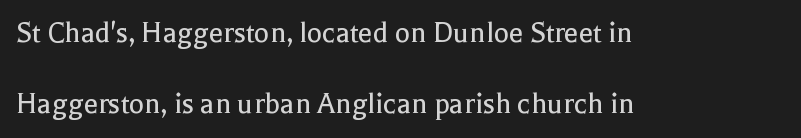
The image shows 32 px regular-weight serif type, upright; set left-aligned, loose line spacing (2.22x), normal letter spacing, not underlined; a medium x-height.
